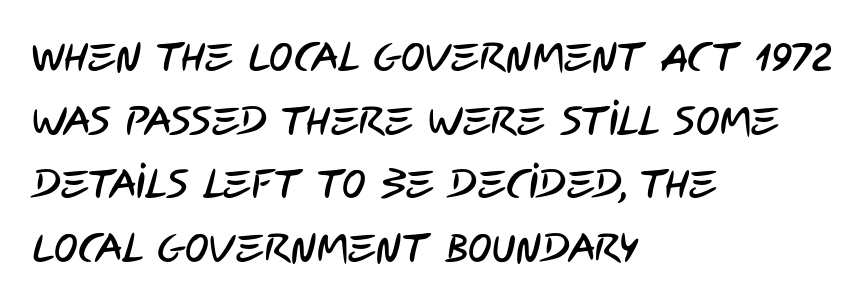
Q: Is the typeface a serif or a sans-serif typeface? A: Sans-serif.
Q: Is the text underlined? A: No.
Q: How is the paragraph aligned? A: Left-aligned.
Q: Is the spacing between letters normal or unusually wide? A: Normal.
Q: Is the spacing between lines tight, normal or loose? A: Normal.
Q: Width (condensed, normal, or wide)? A: Condensed.
Q: Stroke contrast? A: Low.
Q: x-height? A: Large.
Q: Monospaced? A: No.
